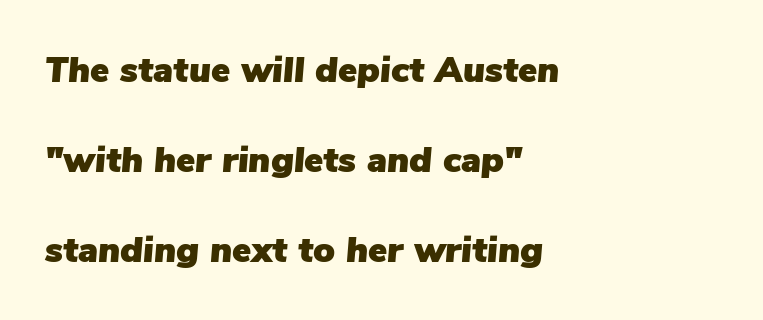
Descenders are the only things crossing below the line. This block would shrink considerably if given ordinary leading; it's expanded now. The passage shown is typed in a proportional face where columns would drift. Horizontally, the lines are justified to the leading edge only.
